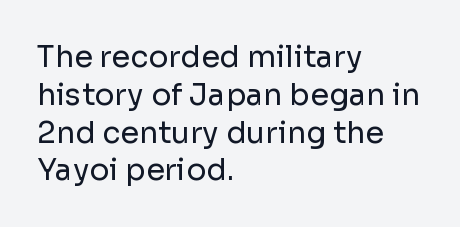
The image shows 30 px regular-weight sans-serif type, upright; set left-aligned, normal line spacing (1.26x), normal letter spacing, not underlined; low stroke contrast and a medium x-height.
